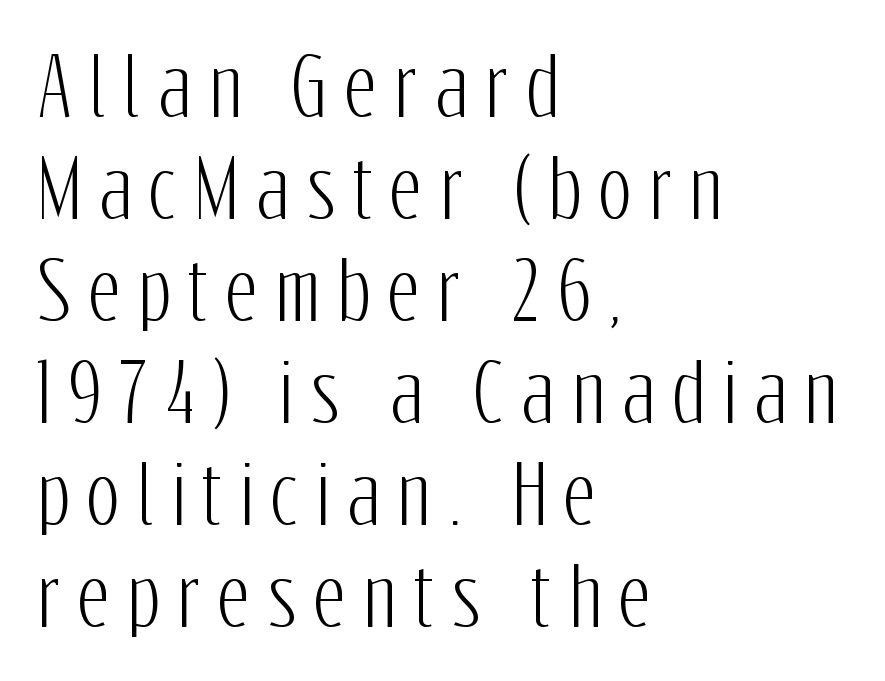
{"serif": "no", "italic": "no", "width": "condensed", "stroke_contrast": "low", "x_height": "medium", "monospaced": "no", "underline": "no", "align": "left", "line_spacing": "normal", "line_spacing_ratio": 1.29, "letter_spacing": "wide", "letter_spacing_em": 0.22, "glyph_px": 79}
